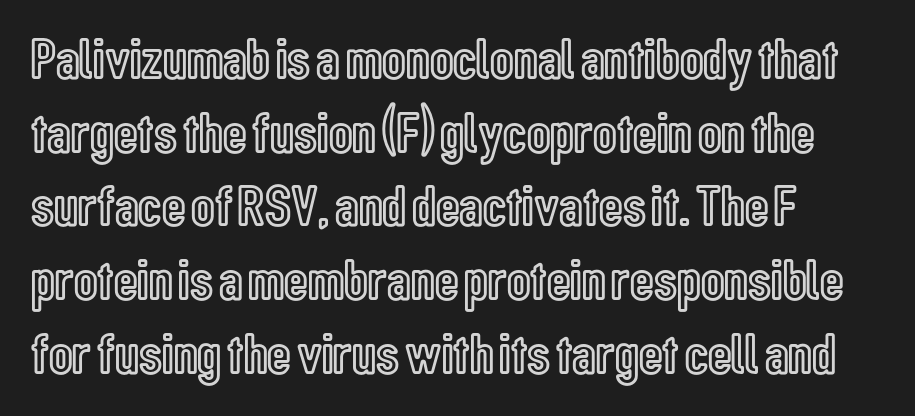
The image shows 58 px condensed type, upright; set left-aligned, normal line spacing (1.27x), normal letter spacing, not underlined; a medium x-height.
